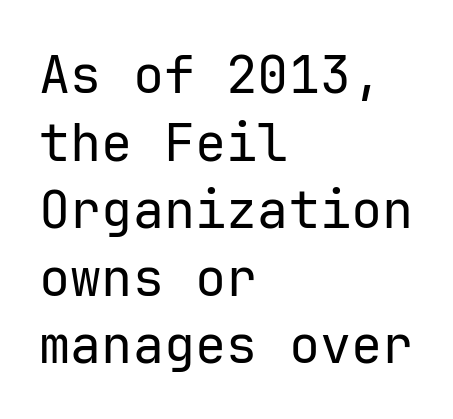
Only glyphs here, with clear space below each row. The passage shown has conventional tracking throughout. When letters stand straight like this, we call the style roman or upright. The passage shown is not bold in any degree. Every character here occupies the same horizontal width, giving the sample a typewriter-like rhythm. Look at the bottom of the vertical strokes: they stop flat, with no serifs.
